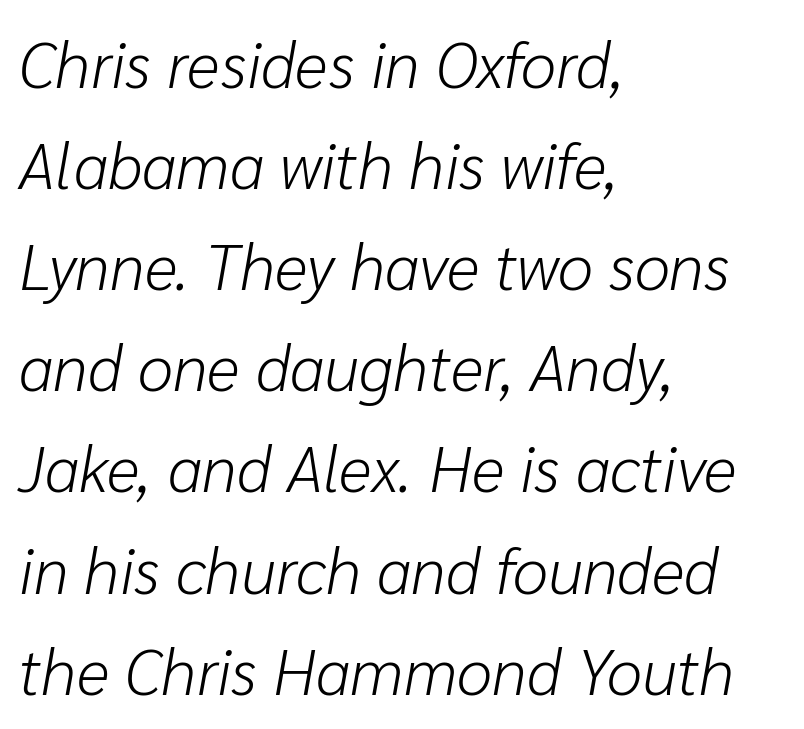
{"italic": "yes", "lean": "right", "slant_degrees": 10, "bold": "no", "weight": "light", "width": "normal", "stroke_contrast": "low", "x_height": "medium", "monospaced": "no", "underline": "no", "align": "left", "line_spacing": "normal", "line_spacing_ratio": 1.58, "letter_spacing": "normal", "letter_spacing_em": 0.0, "glyph_px": 64}
